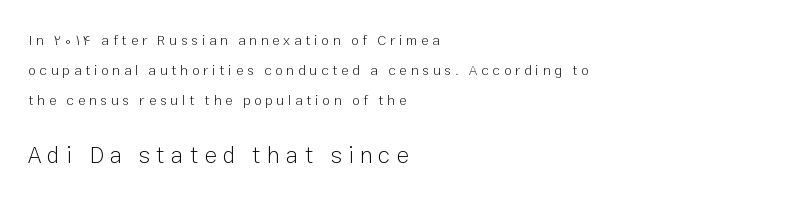
Q: Is the text bold? A: No.
Q: Is the text italic (slanted)? A: No, it is upright.
Q: Is the text underlined? A: No.
Q: How is the paragraph aligned? A: Left-aligned.
Q: Is the spacing between letters normal or unusually wide? A: Unusually wide.
Q: Is the spacing between lines tight, normal or loose? A: Loose.
Q: Which block of text is set in a larger size, the first (top) or the second (bottom)? A: The second (bottom) one.
